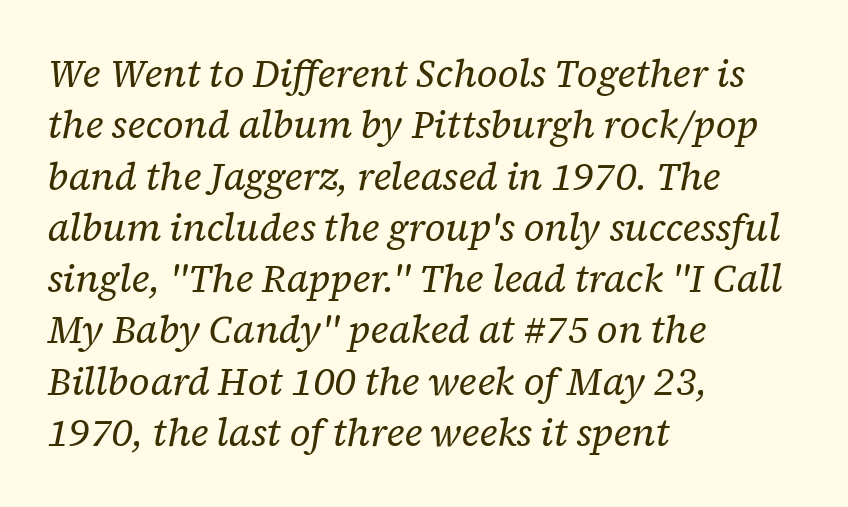
The image shows 38 px regular-weight serif type, italic (leaning right); set left-aligned, normal line spacing (1.35x), normal letter spacing, not underlined; low stroke contrast and a medium x-height.
